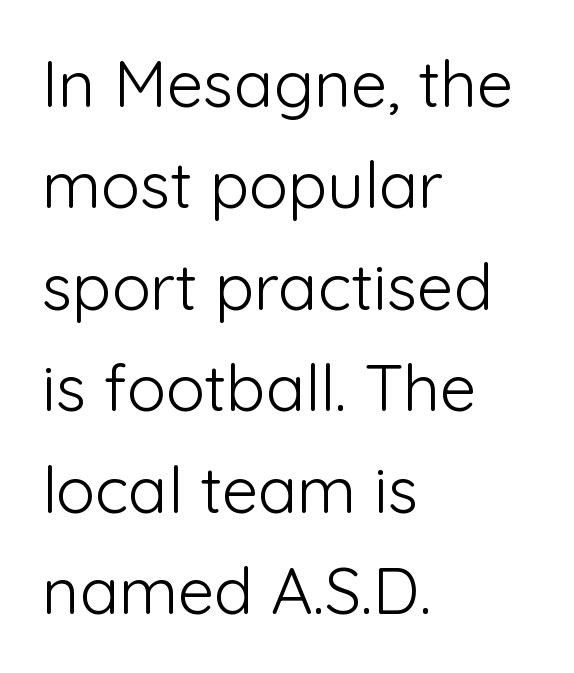
Q: Is the text bold? A: No.
Q: Is the text italic (slanted)? A: No, it is upright.
Q: Is the typeface a serif or a sans-serif typeface? A: Sans-serif.
Q: Is the text underlined? A: No.
Q: How is the paragraph aligned? A: Left-aligned.
Q: Is the spacing between letters normal or unusually wide? A: Normal.
Q: Is the spacing between lines tight, normal or loose? A: Normal.
Q: Width (condensed, normal, or wide)? A: Normal.
Q: Stroke contrast? A: Low.
Q: x-height? A: Medium.
Q: Monospaced? A: No.
